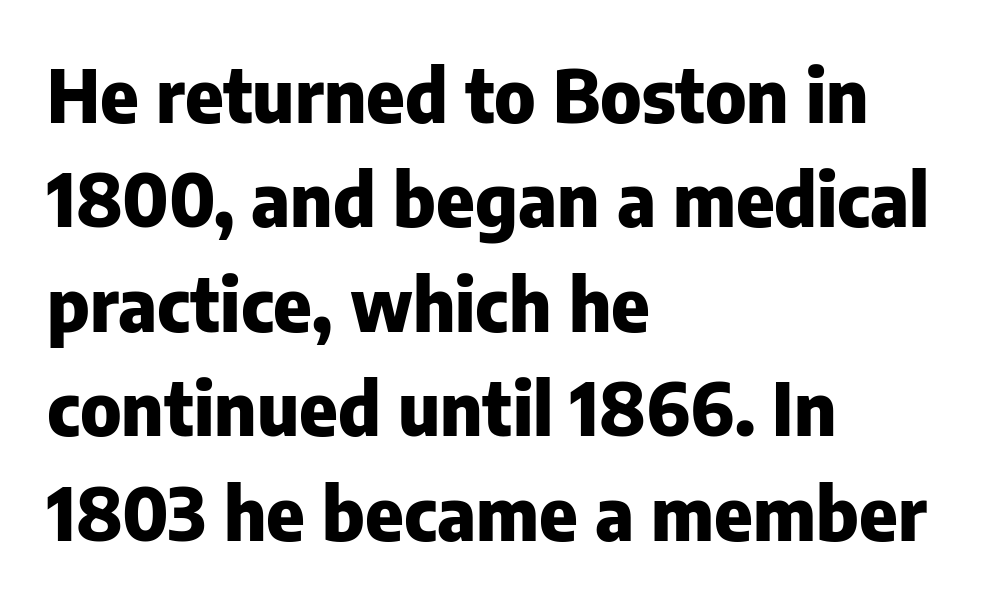
Q: Is the text bold? A: Yes.
Q: Is the text italic (slanted)? A: No, it is upright.
Q: Is the typeface a serif or a sans-serif typeface? A: Sans-serif.
Q: Is the text underlined? A: No.
Q: How is the paragraph aligned? A: Left-aligned.
Q: Is the spacing between letters normal or unusually wide? A: Normal.
Q: Is the spacing between lines tight, normal or loose? A: Normal.
Q: Width (condensed, normal, or wide)? A: Normal.
Q: Stroke contrast? A: Low.
Q: x-height? A: Medium.
Q: Monospaced? A: No.
